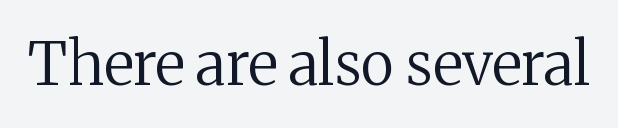
Think standard paragraph weight, or any step lighter than that. Each row of text sits above clean, open space. Nothing unusual about the tracking: characters are spaced as the font intends. If you drew a line through each stem, it would be perfectly vertical. Character widths vary here, with narrow letters taking less room than wide ones.
